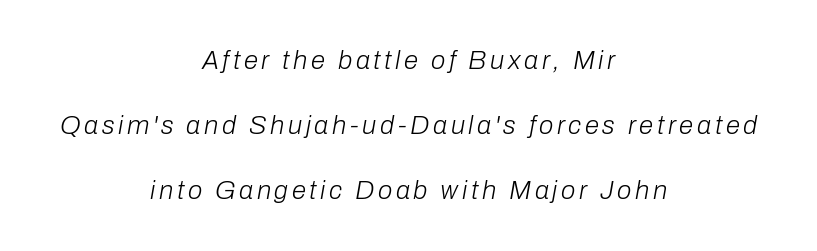
Descender tails drop into unmarked territory. This sample uses an oblique cut, with every glyph tilted off the vertical. Vertical spacing — loose. This reads as an unemphasized weight, regular at the heaviest. If you folded the block vertically in half, each line would mirror itself in length.
